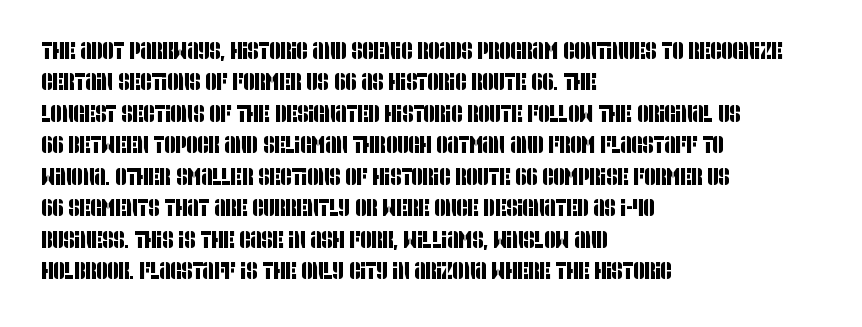
The image shows 24 px text type; set left-aligned, normal line spacing (1.31x), normal letter spacing, not underlined.
